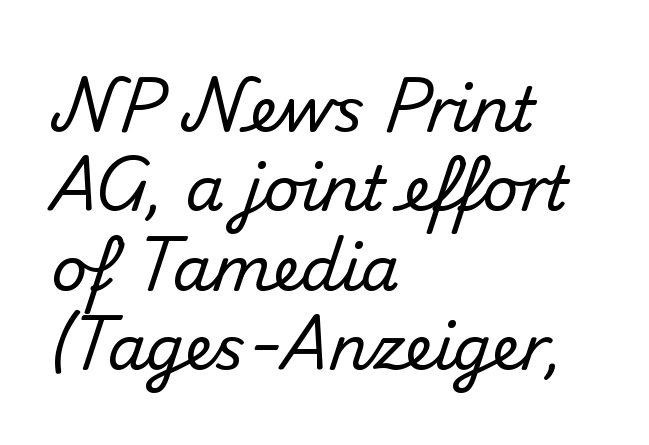
In terms of letterspacing, this is plain default setting. Layout note: lines flush left. Note the varied advance widths — an 'i' is clearly narrower than an 'm'.
